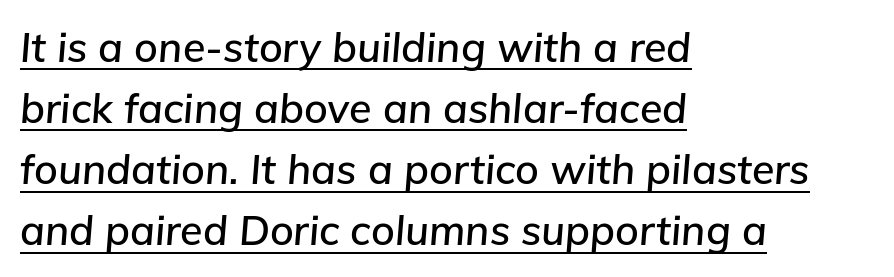
{"italic": "yes", "lean": "right", "slant_degrees": 5, "width": "normal", "stroke_contrast": "low", "x_height": "medium", "monospaced": "no", "underline": "yes", "align": "left", "line_spacing": "normal", "line_spacing_ratio": 1.49, "letter_spacing": "normal", "letter_spacing_em": 0.0, "glyph_px": 41}
